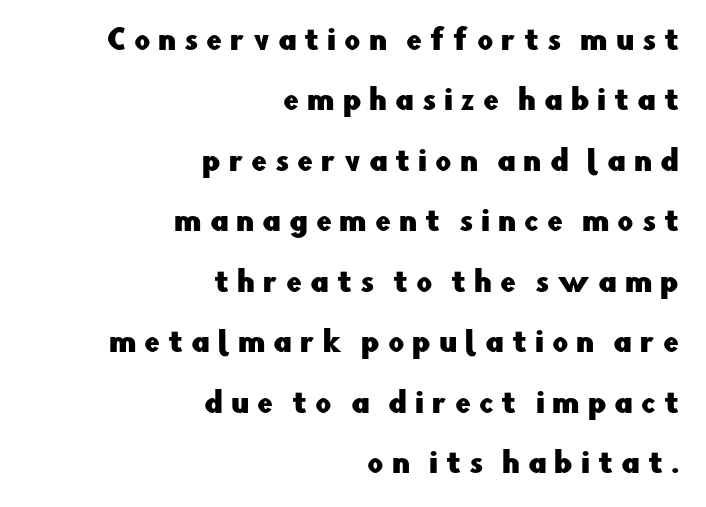
The image shows 28 px sans-serif type, upright; set right-aligned, loose line spacing (2.16x), unusually wide letter spacing (+0.28 em), not underlined; low stroke contrast and a small x-height.
